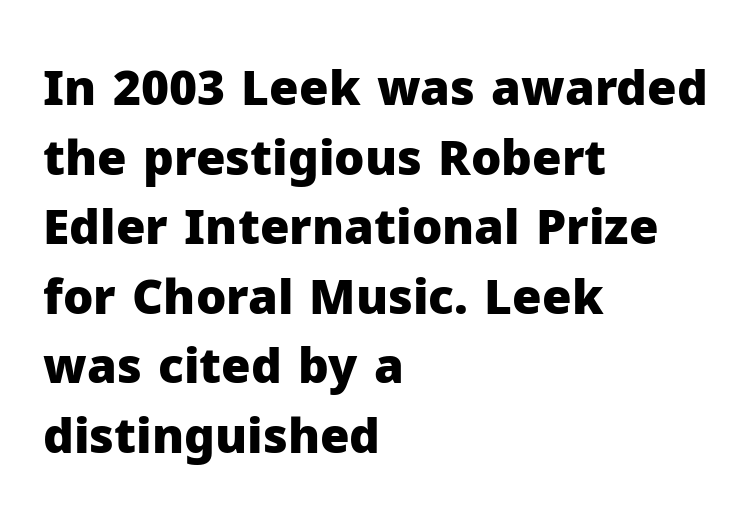
{"serif": "no", "italic": "no", "bold": "yes", "weight": "heavy", "width": "normal", "stroke_contrast": "low", "x_height": "medium", "monospaced": "no", "underline": "no", "align": "left", "line_spacing": "normal", "line_spacing_ratio": 1.45, "letter_spacing": "normal", "letter_spacing_em": 0.0, "glyph_px": 48}
